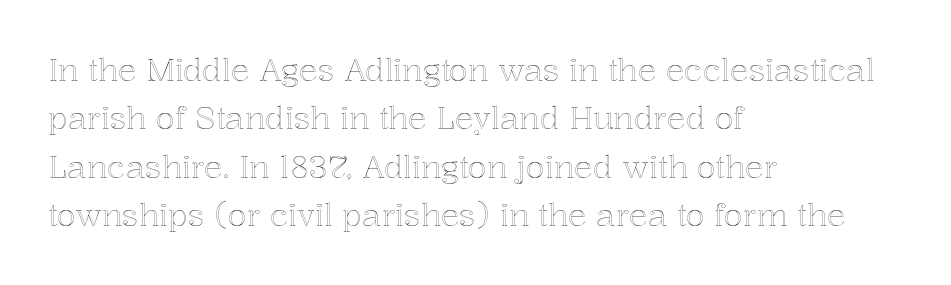
{"italic": "no", "width": "normal", "x_height": "medium", "monospaced": "no", "underline": "no", "align": "left", "line_spacing": "normal", "line_spacing_ratio": 1.56, "letter_spacing": "normal", "letter_spacing_em": 0.0, "glyph_px": 31}
